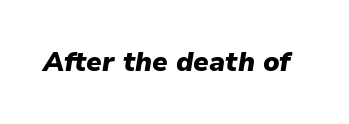
Each word holds together tightly as a unit, with standard inter-letter gaps. How heavy is the stroke? Heavy — this is a bold. These lines were composed using italics. Nobody drew a line under any word here.
